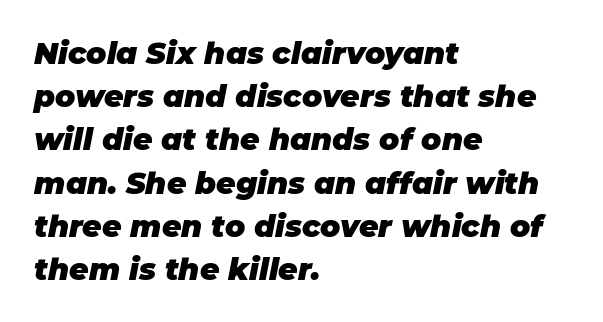
The image shows 30 px heavy type, italic (leaning right); set left-aligned, normal line spacing (1.44x), normal letter spacing, not underlined; low stroke contrast and a large x-height.
